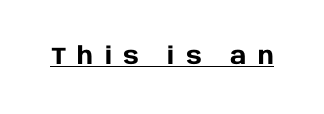
{"italic": "no", "bold": "yes", "underline": "yes", "letter_spacing": "wide", "letter_spacing_em": 0.47, "glyph_px": 24}
